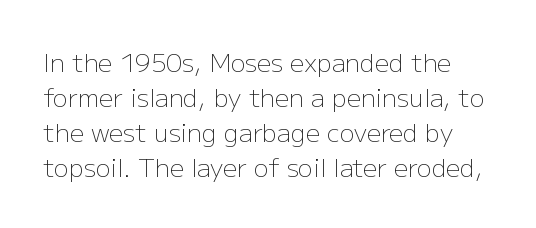
The image shows 25 px text type, upright; set normal line spacing (1.4x), normal letter spacing, not underlined.
